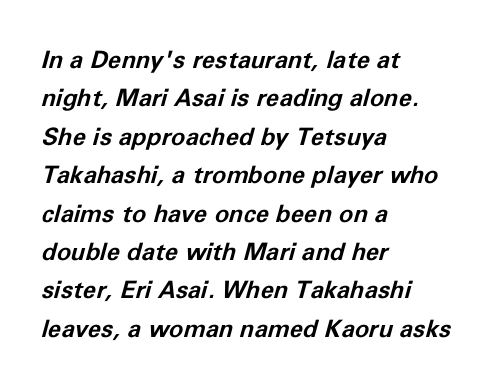
{"italic": "yes", "lean": "right", "slant_degrees": 11, "bold": "yes", "underline": "no", "align": "left", "line_spacing": "normal", "line_spacing_ratio": 1.6, "letter_spacing": "normal", "letter_spacing_em": 0.0, "glyph_px": 24}
